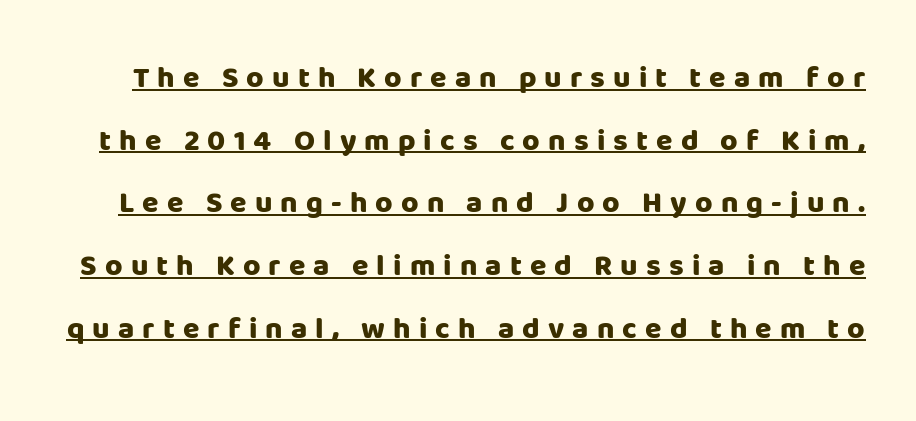
{"serif": "no", "italic": "no", "bold": "yes", "weight": "heavy", "width": "normal", "stroke_contrast": "low", "x_height": "large", "monospaced": "no", "underline": "yes", "line_spacing": "loose", "line_spacing_ratio": 2.09, "letter_spacing": "wide", "letter_spacing_em": 0.27, "glyph_px": 30}
